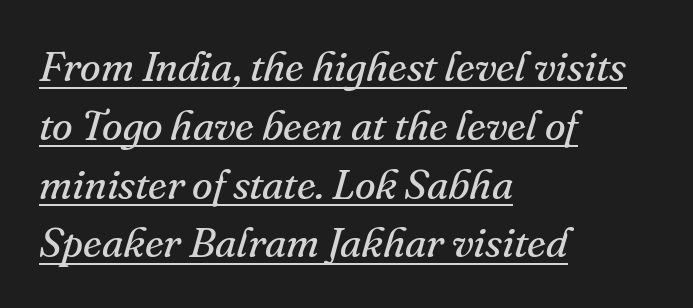
Here the designer chose a conventional face with non-uniform glyph widths. Underlining? Definitely there. The typography opts for an oblique posture over an upright one. Each stroke keeps to a modest, everyday thickness or less.
